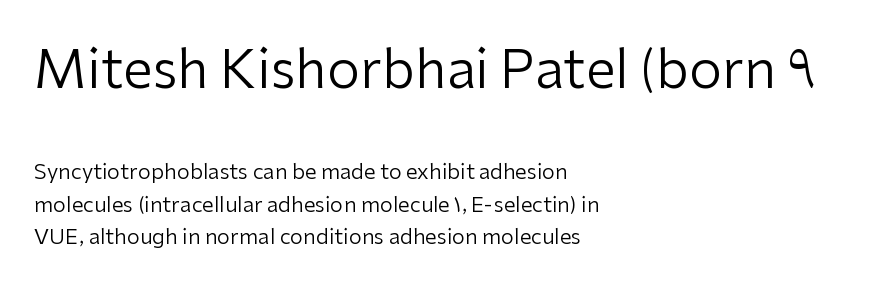
Q: Is the text bold? A: No.
Q: Is the text italic (slanted)? A: No, it is upright.
Q: Is the typeface a serif or a sans-serif typeface? A: Sans-serif.
Q: Is the text underlined? A: No.
Q: How is the paragraph aligned? A: Left-aligned.
Q: Is the spacing between letters normal or unusually wide? A: Normal.
Q: Is the spacing between lines tight, normal or loose? A: Normal.
Q: Which block of text is set in a larger size, the first (top) or the second (bottom)? A: The first (top) one.
Q: Width (condensed, normal, or wide)? A: Normal.
Q: Stroke contrast? A: Low.
Q: x-height? A: Medium.
Q: Monospaced? A: No.
